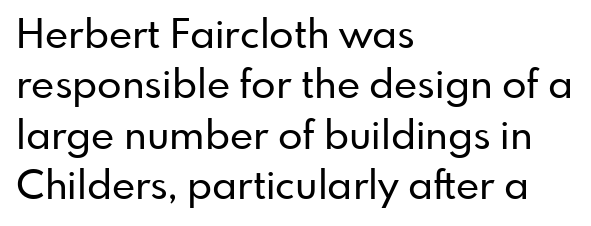
{"serif": "no", "italic": "no", "width": "normal", "stroke_contrast": "low", "x_height": "small", "monospaced": "no", "underline": "no", "align": "left", "line_spacing": "normal", "line_spacing_ratio": 1.26, "letter_spacing": "normal", "letter_spacing_em": 0.0, "glyph_px": 40}
